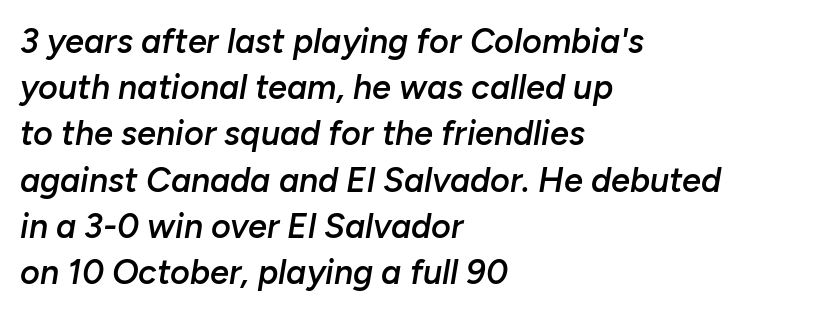
{"italic": "yes", "lean": "right", "slant_degrees": 10, "bold": "semi", "weight": "semibold", "width": "normal", "stroke_contrast": "low", "x_height": "medium", "monospaced": "no", "underline": "no", "align": "left", "line_spacing": "normal", "line_spacing_ratio": 1.36, "letter_spacing": "normal", "letter_spacing_em": 0.0, "glyph_px": 34}
